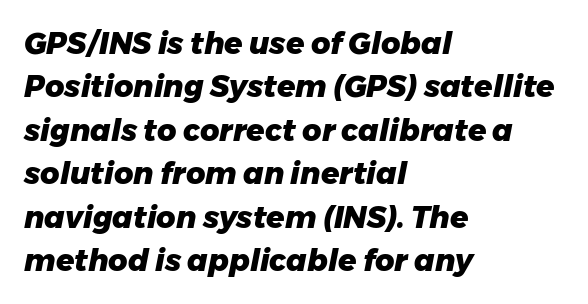
{"italic": "yes", "lean": "right", "slant_degrees": 11, "bold": "yes", "weight": "heavy", "width": "normal", "stroke_contrast": "low", "x_height": "medium", "monospaced": "no", "underline": "no", "align": "left", "line_spacing": "normal", "line_spacing_ratio": 1.45, "letter_spacing": "normal", "letter_spacing_em": 0.0, "glyph_px": 30}
